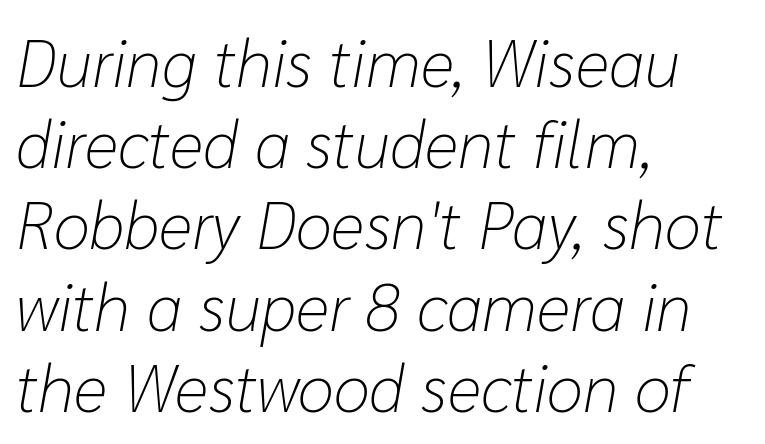
Think of a printed novel: that variable character pitch is what you see here. The font sits on the lighter half of the weight spectrum, regular included. Layout note: lines flush left. Caption: standard tracking, unaltered.
